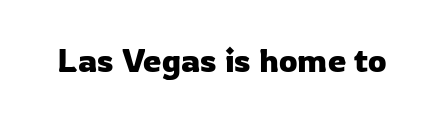
The image shows 33 px sans-serif type, upright; set normal letter spacing, not underlined; low stroke contrast and a medium x-height.
